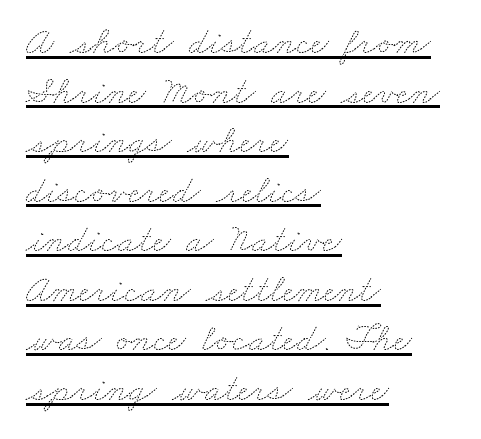
The image shows 39 px thin, wide type; set left-aligned, normal line spacing (1.27x), normal letter spacing, underlined; medium stroke contrast and a small x-height.
